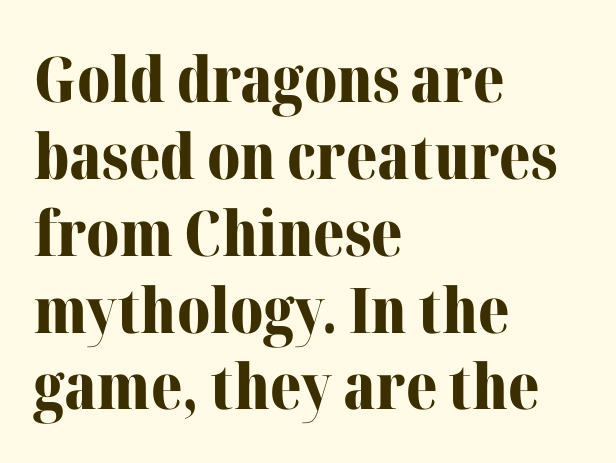
The image shows 63 px bold serif type, upright; set left-aligned, line spacing 1.22x, normal letter spacing, not underlined; medium stroke contrast and a medium x-height.
